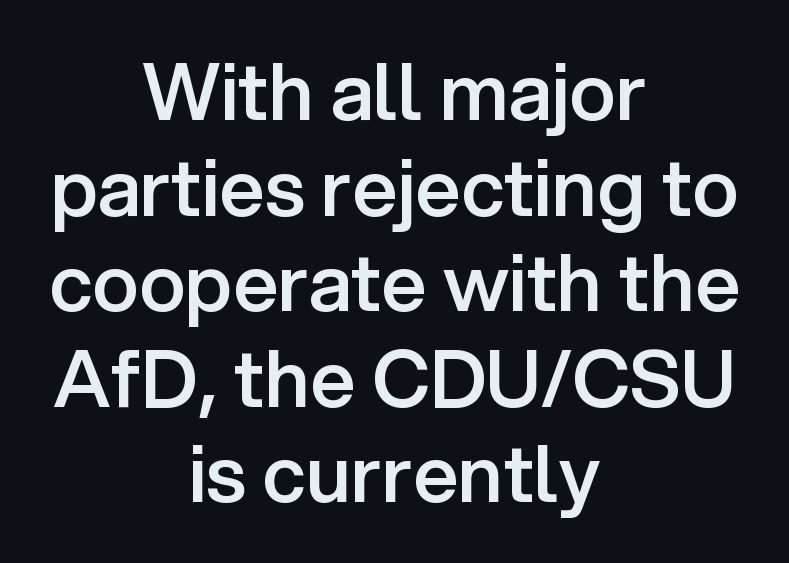
Q: Is the text bold? A: Semi-bold.
Q: Is the text italic (slanted)? A: No, it is upright.
Q: Is the typeface a serif or a sans-serif typeface? A: Sans-serif.
Q: Is the text underlined? A: No.
Q: How is the paragraph aligned? A: Centered.
Q: Is the spacing between letters normal or unusually wide? A: Normal.
Q: Width (condensed, normal, or wide)? A: Normal.
Q: Stroke contrast? A: Low.
Q: x-height? A: Medium.
Q: Monospaced? A: No.
